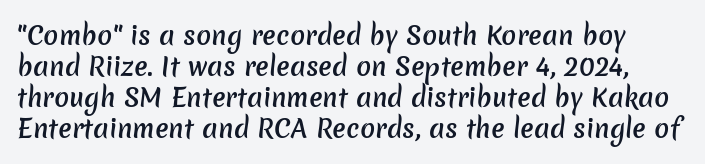
{"bold": "semi", "underline": "no", "line_spacing_ratio": 1.24, "letter_spacing": "normal", "letter_spacing_em": 0.0, "glyph_px": 25}
